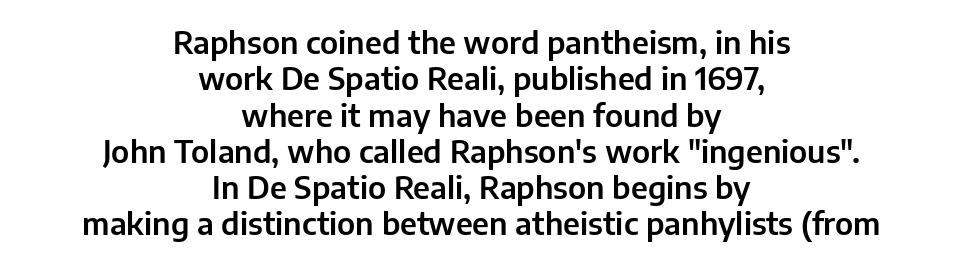
Q: Is the text italic (slanted)? A: No, it is upright.
Q: Is the typeface a serif or a sans-serif typeface? A: Sans-serif.
Q: Is the text underlined? A: No.
Q: How is the paragraph aligned? A: Centered.
Q: Is the spacing between letters normal or unusually wide? A: Normal.
Q: Width (condensed, normal, or wide)? A: Normal.
Q: Stroke contrast? A: Low.
Q: x-height? A: Medium.
Q: Monospaced? A: No.
